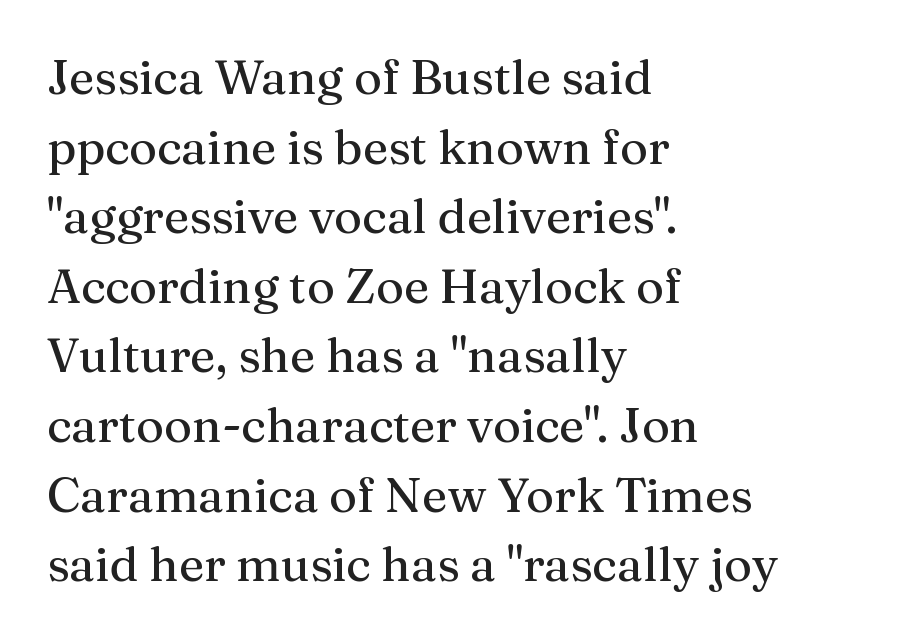
The image shows 48 px serif type, upright; set left-aligned, normal line spacing (1.45x), normal letter spacing, not underlined; medium stroke contrast and a medium x-height.
